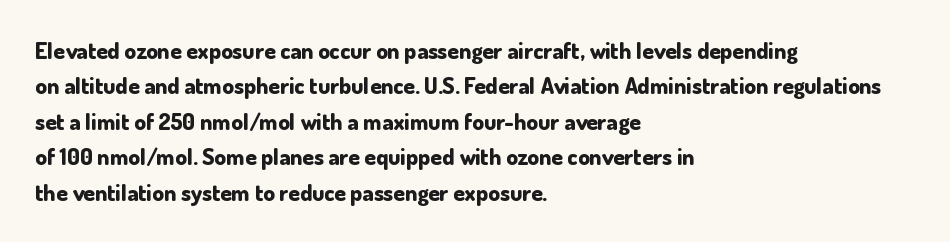
{"italic": "no", "bold": "yes", "underline": "no", "align": "left", "line_spacing": "normal", "line_spacing_ratio": 1.54, "letter_spacing": "normal", "letter_spacing_em": 0.0, "glyph_px": 23}
